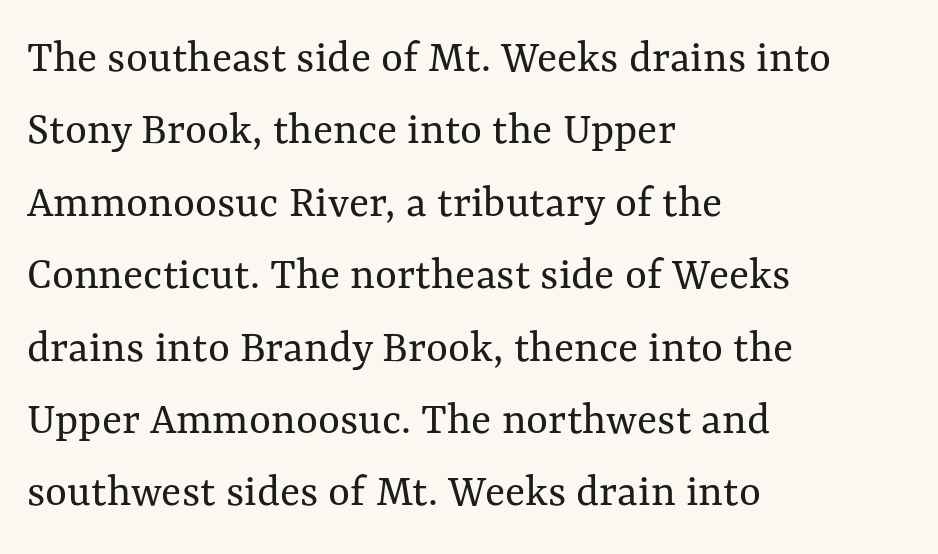
Bare-footed words on every line. Compared with a typical body face, this is equally light or lighter still. Letter spacing: default. The leading is moderate, giving the passage an even texture. This sample is left-justified, so line endings fall wherever the words run out. A typesetter would call this proportional, since set widths differ per character.
